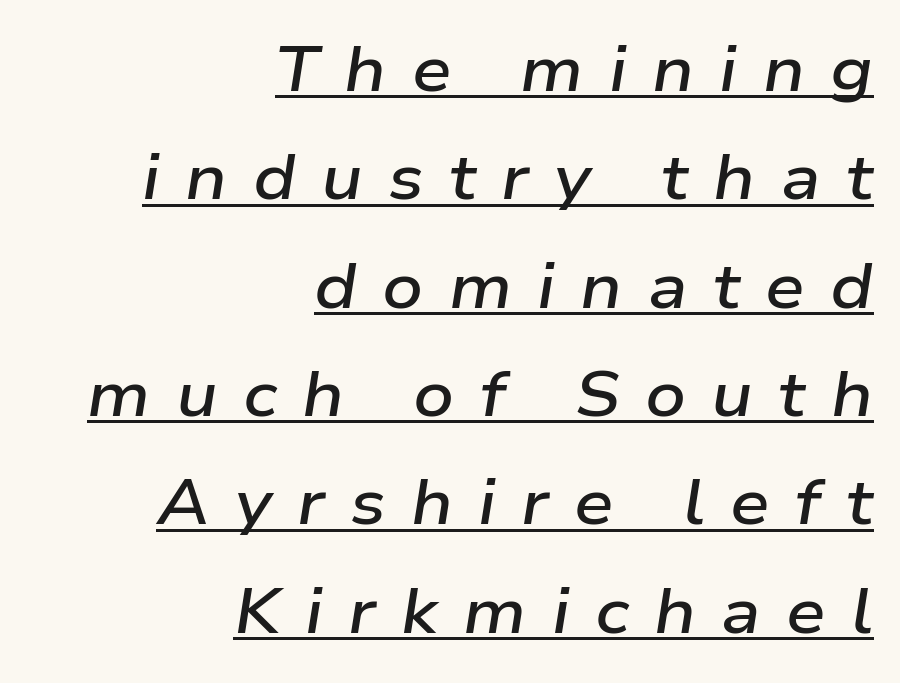
Q: Is the text bold? A: Semi-bold.
Q: Is the text italic (slanted)? A: Yes, it leans right by about 9 degrees.
Q: Is the text underlined? A: Yes.
Q: How is the paragraph aligned? A: Right-aligned.
Q: Is the spacing between letters normal or unusually wide? A: Unusually wide.
Q: Width (condensed, normal, or wide)? A: Wide.
Q: Stroke contrast? A: Low.
Q: x-height? A: Medium.
Q: Monospaced? A: No.
